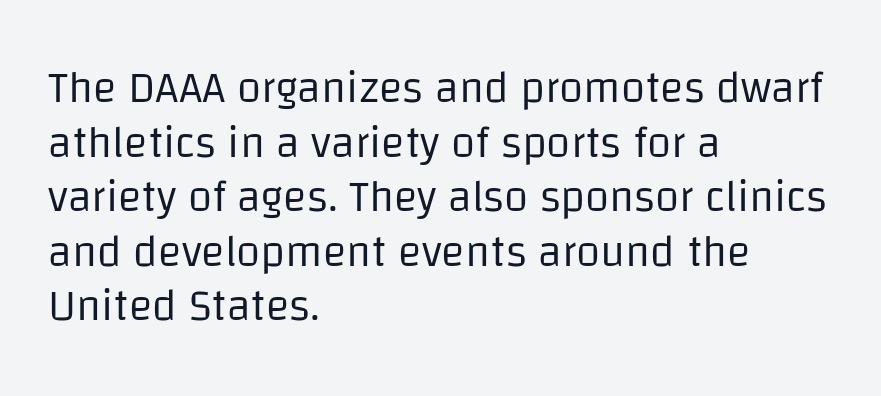
{"serif": "no", "italic": "no", "bold": "no", "weight": "regular", "width": "normal", "stroke_contrast": "low", "x_height": "large", "monospaced": "no", "underline": "no", "align": "left", "line_spacing_ratio": 1.24, "letter_spacing": "normal", "letter_spacing_em": 0.0, "glyph_px": 44}
